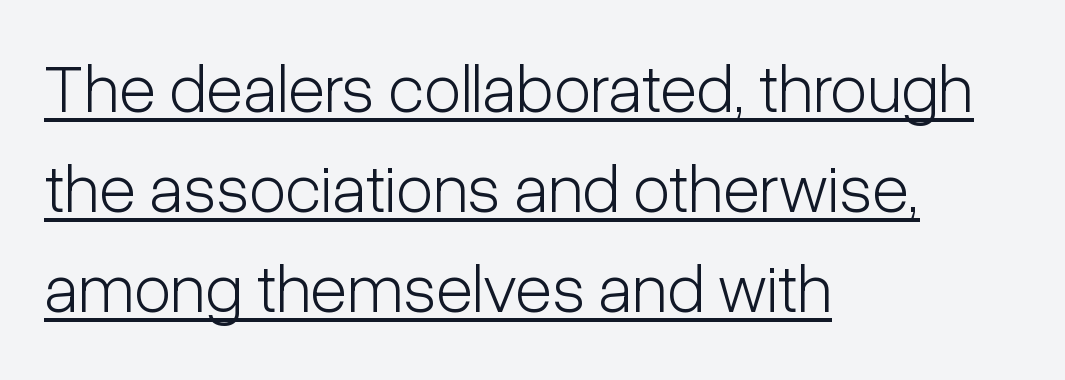
Typeset ragged right — the left edge is the straight one. Serifs: no, the terminals of the letterforms are clean. On a weight scale, this lands at 450 or below. Quick note: interline space is typical. Here the glyphs are tracked normally, forming tight word shapes.
